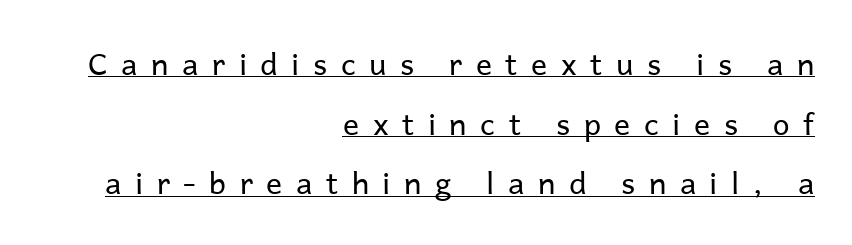
The image shows 30 px regular-weight sans-serif type, upright; set right-aligned, loose line spacing (1.99x), unusually wide letter spacing (+0.45 em), underlined; low stroke contrast and a medium x-height.
